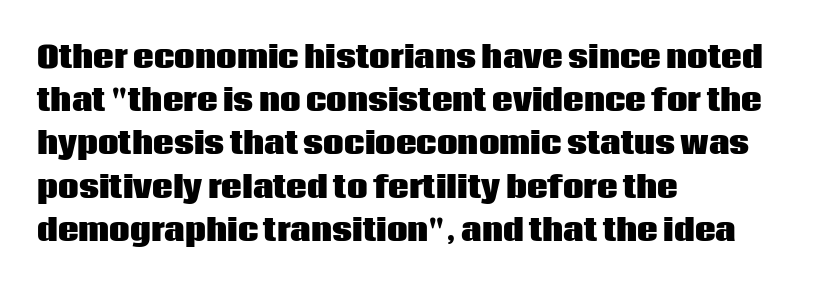
{"serif": "no", "italic": "no", "bold": "yes", "weight": "heavy", "width": "normal", "stroke_contrast": "low", "x_height": "large", "monospaced": "no", "underline": "no", "align": "left", "line_spacing": "normal", "line_spacing_ratio": 1.49, "letter_spacing": "normal", "letter_spacing_em": 0.0, "glyph_px": 29}
